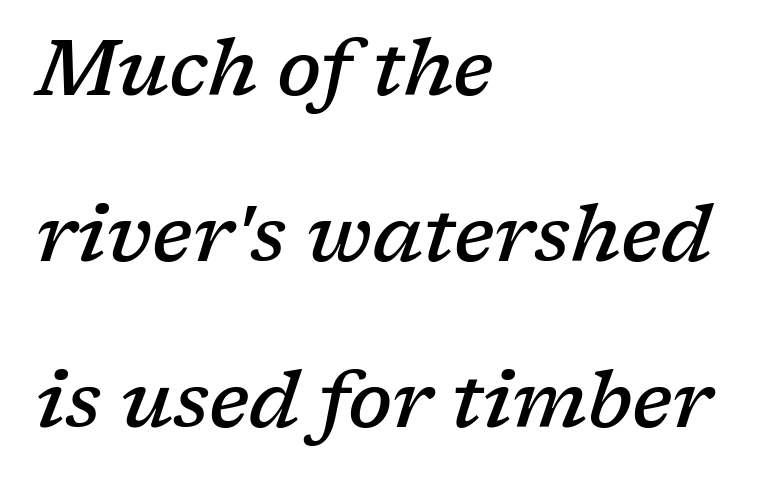
{"serif": "yes", "italic": "yes", "lean": "right", "slant_degrees": 17, "bold": "semi", "weight": "semibold", "width": "normal", "stroke_contrast": "low", "x_height": "medium", "monospaced": "no", "underline": "no", "align": "left", "line_spacing": "loose", "line_spacing_ratio": 2.1, "letter_spacing": "normal", "letter_spacing_em": 0.0, "glyph_px": 79}
